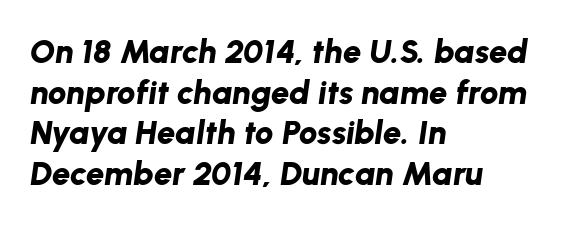
Q: Is the text bold? A: Yes.
Q: Is the text italic (slanted)? A: Yes, it leans right by about 8 degrees.
Q: Is the text underlined? A: No.
Q: How is the paragraph aligned? A: Left-aligned.
Q: Is the spacing between letters normal or unusually wide? A: Normal.
Q: Width (condensed, normal, or wide)? A: Normal.
Q: Stroke contrast? A: Low.
Q: x-height? A: Medium.
Q: Monospaced? A: No.
